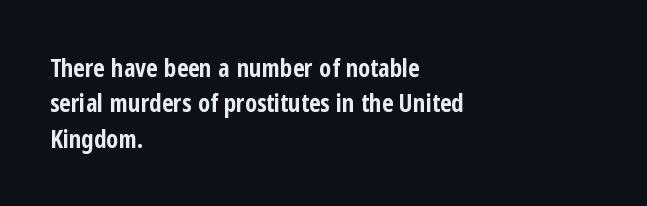
The image shows 25 px bold type, upright; set left-aligned, normal line spacing (1.42x), normal letter spacing, not underlined.
